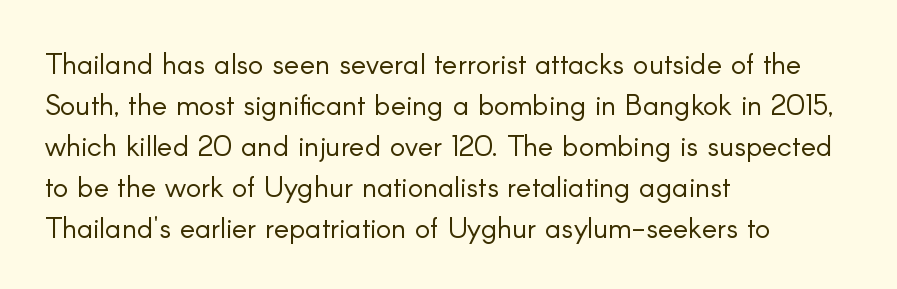
The letters look calm and open, with moderate or lighter stems. The passage shown is not underscored anywhere. Do the characters align in a grid? No, the font is proportional. Unlike italic type, these characters show no tilt at all.
